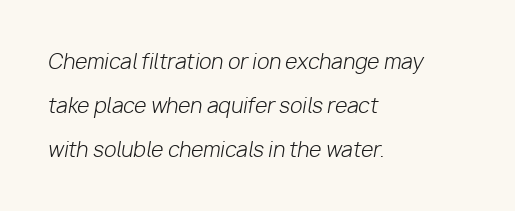
{"italic": "yes", "lean": "right", "slant_degrees": 10, "bold": "no", "underline": "no", "align": "left", "line_spacing": "loose", "line_spacing_ratio": 2.2, "letter_spacing": "normal", "letter_spacing_em": 0.0, "glyph_px": 20}
